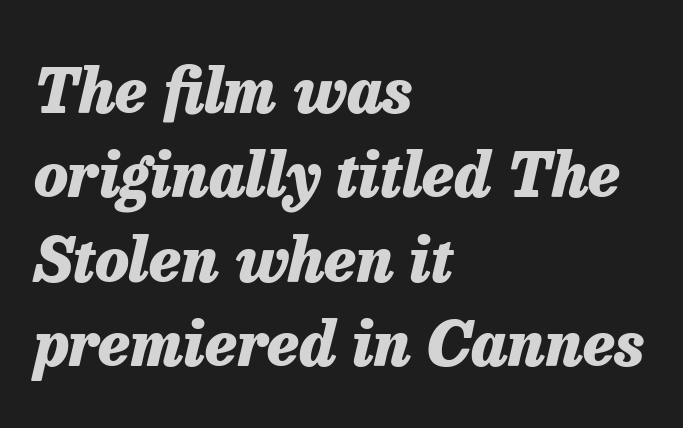
Proportional: the letters do not fall into vertical columns. These lines were composed using italics. Weight: bold. The block of text has a typical density, with ordinary space between rows. A clean baseline with only descenders dipping below it.
